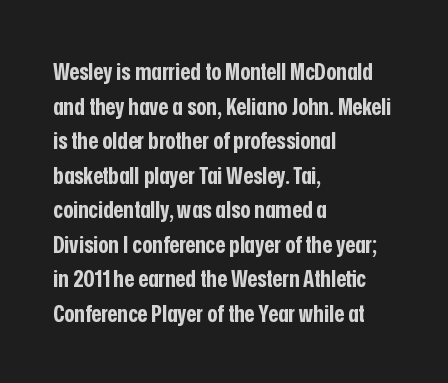
Q: Is the text bold? A: Yes.
Q: Is the text italic (slanted)? A: No, it is upright.
Q: Is the text underlined? A: No.
Q: How is the paragraph aligned? A: Left-aligned.
Q: Is the spacing between letters normal or unusually wide? A: Normal.
Q: Is the spacing between lines tight, normal or loose? A: Normal.
